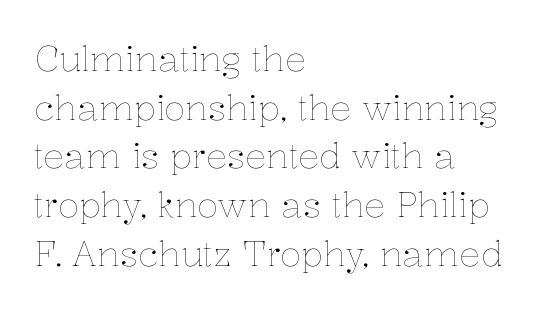
{"italic": "no", "bold": "no", "weight": "thin", "width": "normal", "stroke_contrast": "low", "x_height": "medium", "monospaced": "no", "underline": "no", "align": "left", "line_spacing": "normal", "line_spacing_ratio": 1.39, "letter_spacing": "normal", "letter_spacing_em": 0.0, "glyph_px": 35}
